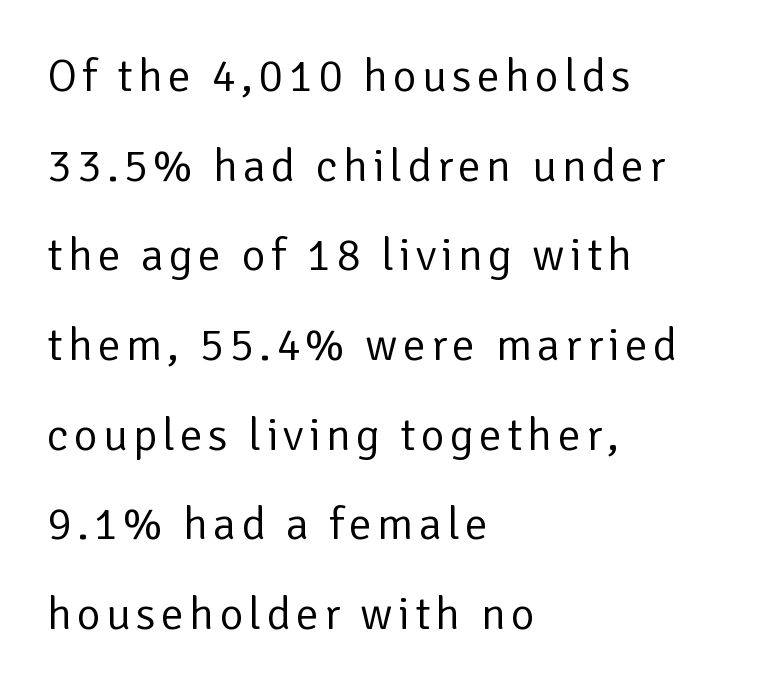
{"serif": "no", "italic": "no", "bold": "no", "weight": "regular", "width": "normal", "stroke_contrast": "low", "x_height": "medium", "monospaced": "no", "underline": "no", "align": "left", "line_spacing": "loose", "line_spacing_ratio": 1.95, "glyph_px": 46}
